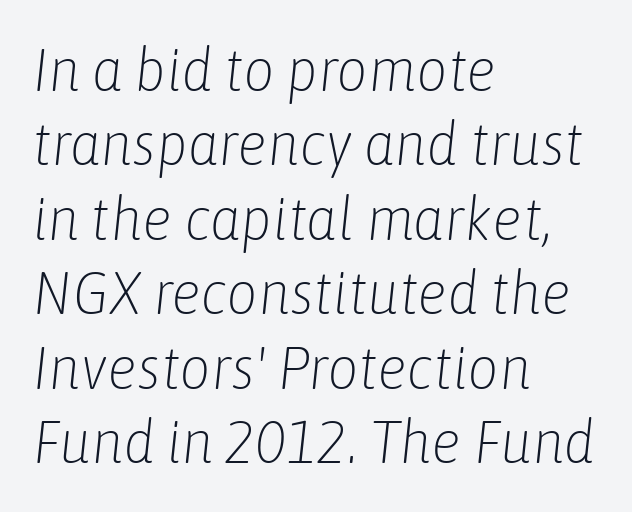
Q: Is the text bold? A: No.
Q: Is the text italic (slanted)? A: Yes, it leans right by about 6 degrees.
Q: Is the text underlined? A: No.
Q: How is the paragraph aligned? A: Left-aligned.
Q: Is the spacing between letters normal or unusually wide? A: Normal.
Q: Width (condensed, normal, or wide)? A: Condensed.
Q: Stroke contrast? A: Low.
Q: x-height? A: Medium.
Q: Monospaced? A: No.
